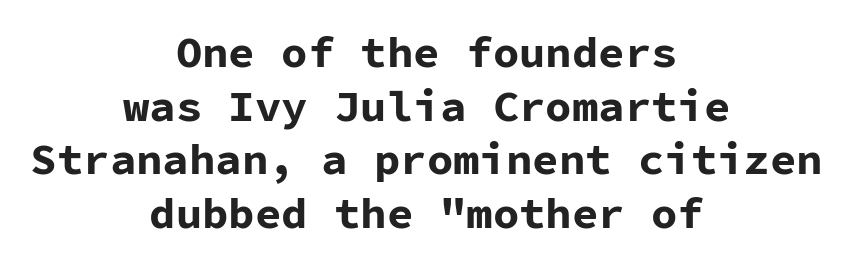
Is this a fixed-width face? Yes — each glyph sits in an identical cell. Rendered with straight, roman letterforms. A dark, heavy texture on the line: the type is bold. Font category for this specimen: sans-serif. The compositor balanced each line on the midline. Does extra space separate the letters? No, they use regular spacing.
